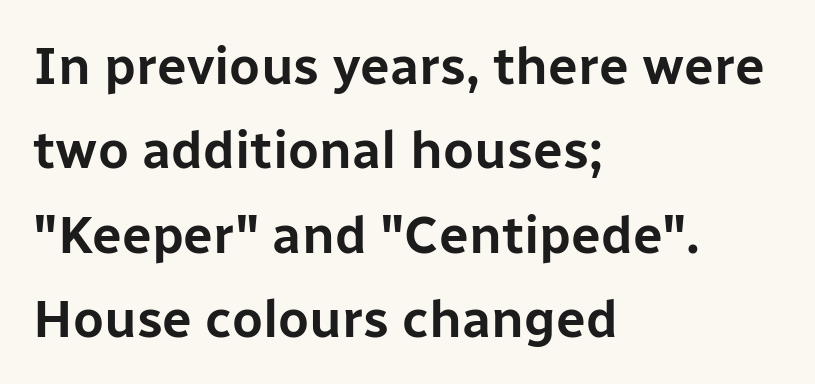
The image shows 53 px sans-serif type, upright; set left-aligned, normal line spacing (1.59x), normal letter spacing, not underlined; low stroke contrast and a medium x-height.
